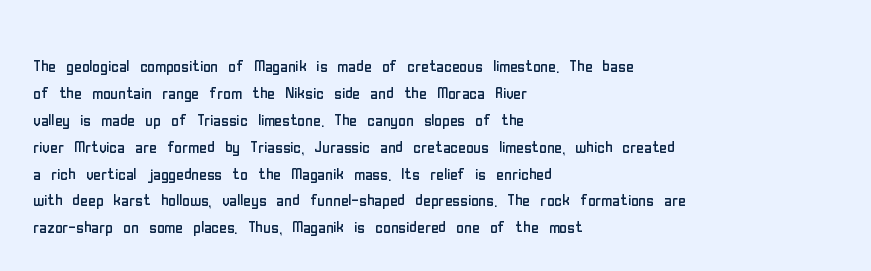
{"italic": "no", "bold": "no", "underline": "no", "align": "left", "line_spacing": "normal", "line_spacing_ratio": 1.28, "letter_spacing": "normal", "letter_spacing_em": 0.0, "glyph_px": 21}
